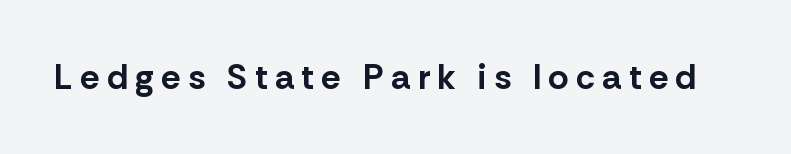
Q: Is the text bold? A: Yes.
Q: Is the text italic (slanted)? A: No, it is upright.
Q: Is the typeface a serif or a sans-serif typeface? A: Sans-serif.
Q: Is the text underlined? A: No.
Q: Is the spacing between letters normal or unusually wide? A: Unusually wide.
Q: Width (condensed, normal, or wide)? A: Normal.
Q: Stroke contrast? A: Low.
Q: x-height? A: Medium.
Q: Monospaced? A: No.
